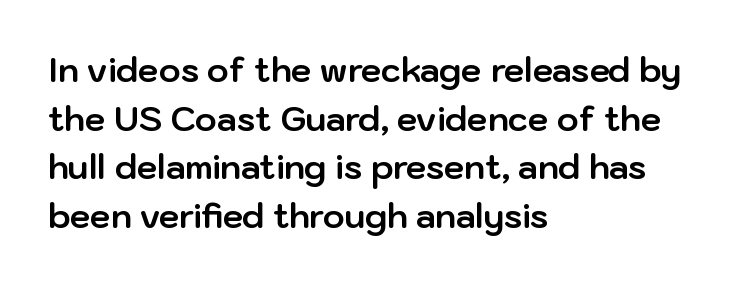
Q: Is the text bold? A: Yes.
Q: Is the text italic (slanted)? A: No, it is upright.
Q: Is the typeface a serif or a sans-serif typeface? A: Sans-serif.
Q: Is the text underlined? A: No.
Q: How is the paragraph aligned? A: Left-aligned.
Q: Is the spacing between letters normal or unusually wide? A: Normal.
Q: Is the spacing between lines tight, normal or loose? A: Normal.
Q: Width (condensed, normal, or wide)? A: Normal.
Q: Stroke contrast? A: Low.
Q: x-height? A: Medium.
Q: Monospaced? A: No.
